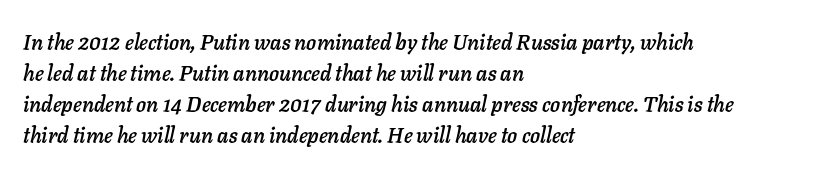
Q: Is the text italic (slanted)? A: Yes, it leans right by about 11 degrees.
Q: Is the text underlined? A: No.
Q: How is the paragraph aligned? A: Left-aligned.
Q: Is the spacing between letters normal or unusually wide? A: Normal.
Q: Is the spacing between lines tight, normal or loose? A: Normal.
